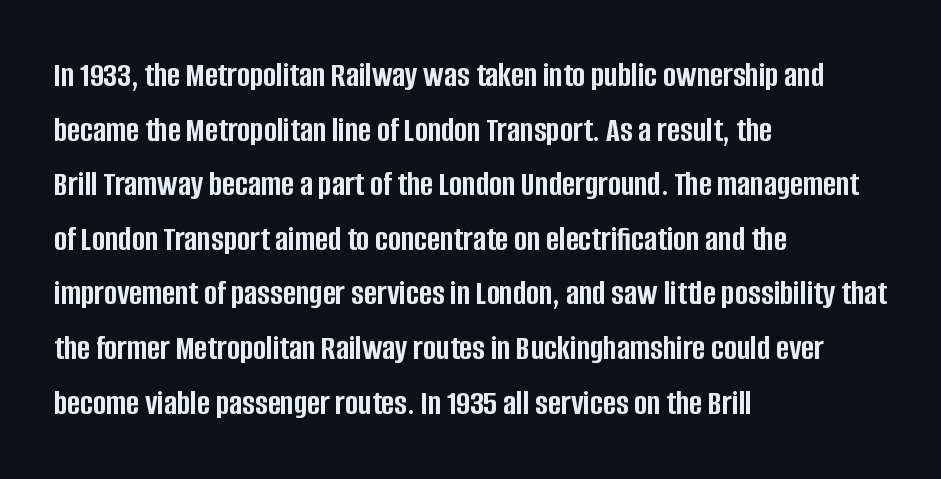
Q: Is the text bold? A: Yes.
Q: Is the text italic (slanted)? A: No, it is upright.
Q: Is the typeface a serif or a sans-serif typeface? A: Sans-serif.
Q: Is the text underlined? A: No.
Q: How is the paragraph aligned? A: Left-aligned.
Q: Is the spacing between letters normal or unusually wide? A: Normal.
Q: Is the spacing between lines tight, normal or loose? A: Normal.
Q: Width (condensed, normal, or wide)? A: Condensed.
Q: Stroke contrast? A: Low.
Q: x-height? A: Large.
Q: Monospaced? A: No.
